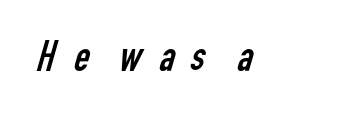
{"serif": "no", "bold": "no", "weight": "regular", "width": "condensed", "stroke_contrast": "low", "x_height": "medium", "monospaced": "no", "underline": "no", "letter_spacing": "wide", "letter_spacing_em": 0.28, "glyph_px": 43}
